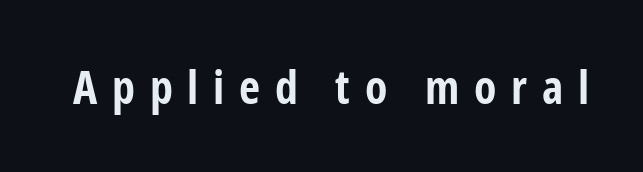
{"serif": "no", "italic": "no", "bold": "yes", "weight": "bold", "width": "condensed", "stroke_contrast": "low", "x_height": "medium", "monospaced": "no", "underline": "no", "letter_spacing": "wide", "letter_spacing_em": 0.32, "glyph_px": 46}
